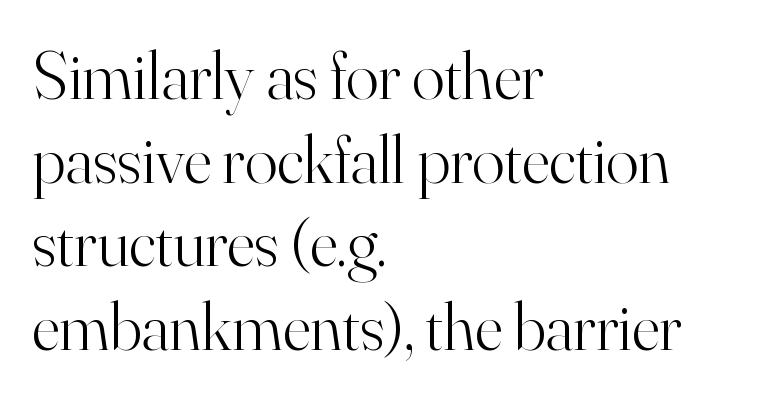
{"serif": "yes", "italic": "no", "bold": "no", "weight": "light", "width": "normal", "stroke_contrast": "high", "x_height": "small", "monospaced": "no", "underline": "no", "align": "left", "line_spacing_ratio": 1.23, "letter_spacing": "normal", "letter_spacing_em": 0.0, "glyph_px": 68}
